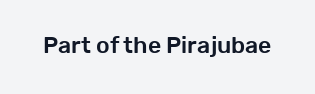
Q: Is the text italic (slanted)? A: No, it is upright.
Q: Is the text underlined? A: No.
Q: Is the spacing between letters normal or unusually wide? A: Normal.
